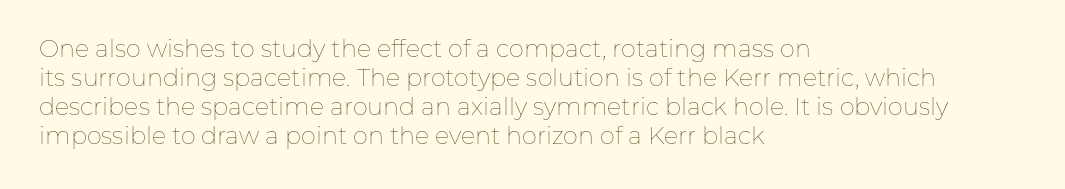
{"italic": "no", "bold": "no", "underline": "no", "align": "left", "line_spacing_ratio": 1.21, "letter_spacing": "normal", "letter_spacing_em": 0.0, "glyph_px": 24}
